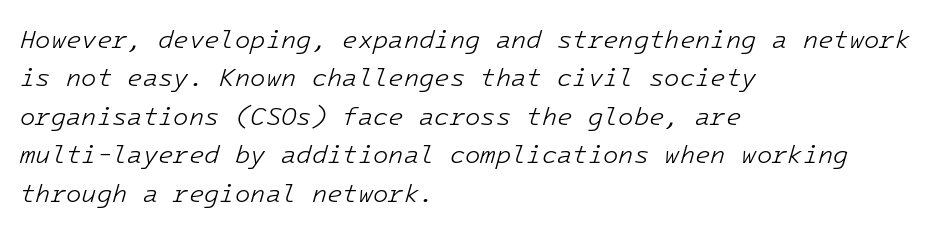
The image shows 25 px text type, italic (leaning right); set left-aligned, normal line spacing (1.54x), normal letter spacing, not underlined.
